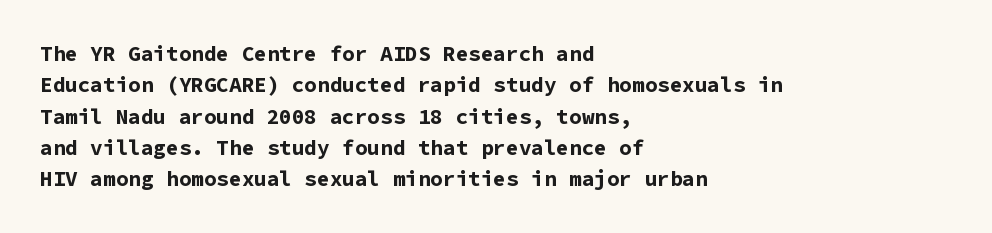
The passage shown is emphatically bold. The specimen reads as upright at a glance. Alignment: flush left. What stands out about the letter spacing? Nothing — it is the standard amount. The block of text has a typical density, with ordinary space between rows. The words here are not underlined.
